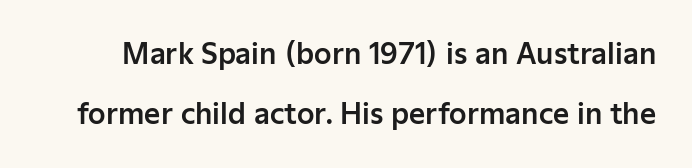
{"serif": "no", "italic": "no", "width": "normal", "stroke_contrast": "low", "x_height": "medium", "monospaced": "no", "underline": "no", "line_spacing": "loose", "line_spacing_ratio": 2.16, "letter_spacing": "normal", "letter_spacing_em": 0.0, "glyph_px": 28}
